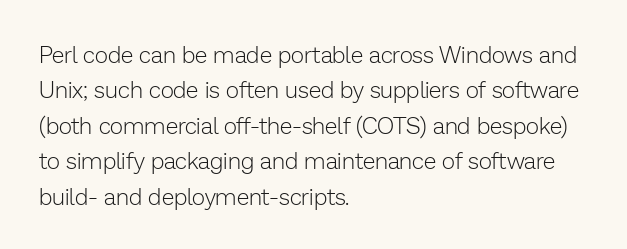
Q: Is the text bold? A: No.
Q: Is the text italic (slanted)? A: No, it is upright.
Q: Is the text underlined? A: No.
Q: How is the paragraph aligned? A: Left-aligned.
Q: Is the spacing between letters normal or unusually wide? A: Normal.
Q: Is the spacing between lines tight, normal or loose? A: Normal.
